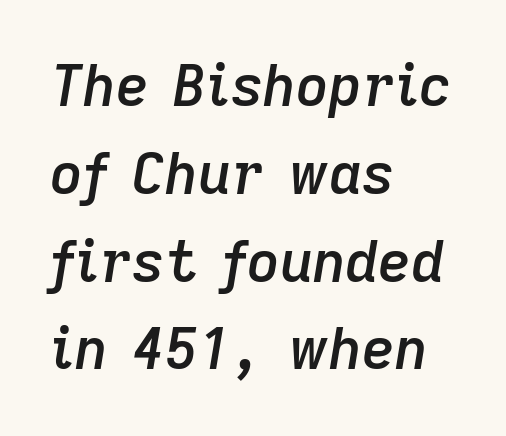
{"italic": "yes", "lean": "right", "slant_degrees": 9, "bold": "semi", "weight": "semibold", "width": "normal", "stroke_contrast": "low", "x_height": "medium", "monospaced": "no", "underline": "no", "align": "left", "line_spacing": "normal", "line_spacing_ratio": 1.54, "letter_spacing": "normal", "letter_spacing_em": 0.0, "glyph_px": 57}
